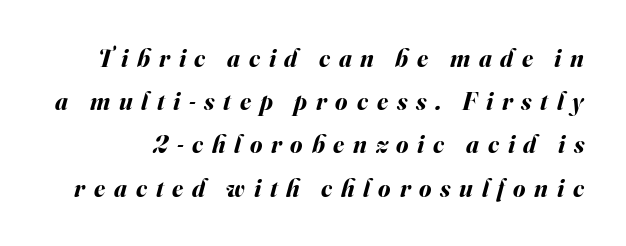
Display-style spreading of the glyphs; the letterfit is very open. Rule under the text: the space is simply empty. The typesetting leans heavy: a genuine bold. Every character sits at an angle, as italics do.
